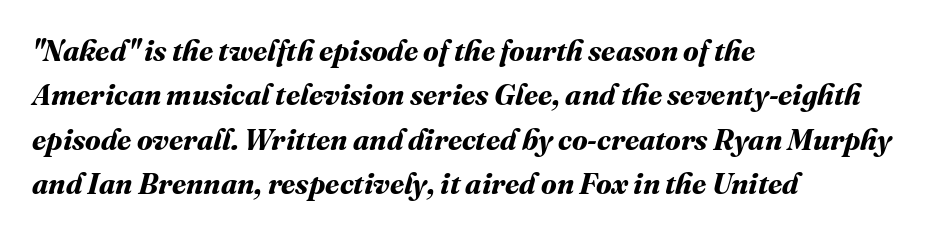
Q: Is the text bold? A: Yes.
Q: Is the text underlined? A: No.
Q: How is the paragraph aligned? A: Left-aligned.
Q: Is the spacing between letters normal or unusually wide? A: Normal.
Q: Is the spacing between lines tight, normal or loose? A: Normal.
Q: Width (condensed, normal, or wide)? A: Normal.
Q: Stroke contrast? A: Medium.
Q: x-height? A: Medium.
Q: Monospaced? A: No.
